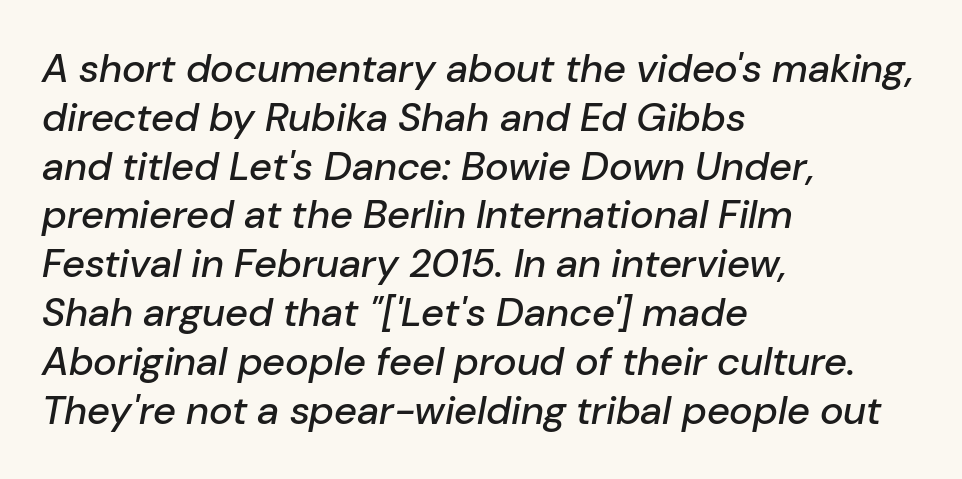
{"italic": "yes", "lean": "right", "slant_degrees": 10, "width": "normal", "stroke_contrast": "low", "x_height": "medium", "monospaced": "no", "underline": "no", "align": "left", "line_spacing_ratio": 1.22, "letter_spacing": "normal", "letter_spacing_em": 0.0, "glyph_px": 40}
